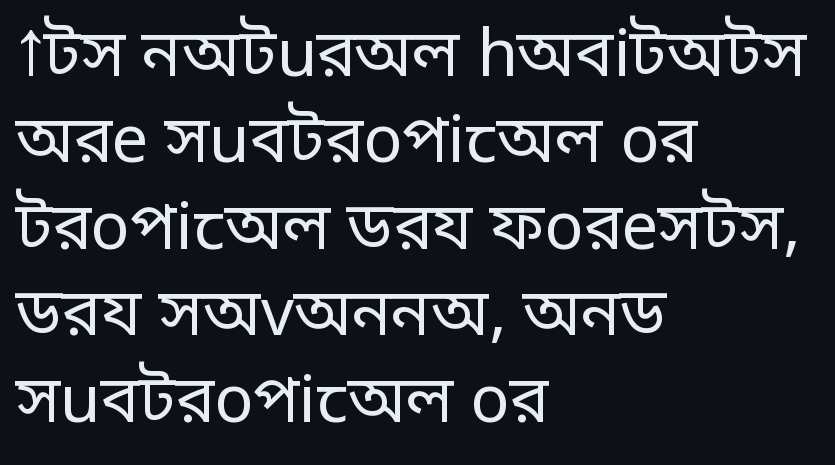
A typesetter would call this zero additional tracking. Posture: upright roman. This block has exactly the height ordinary leading produces. The text block is weighted toward the left margin, trailing off unevenly rightward.
